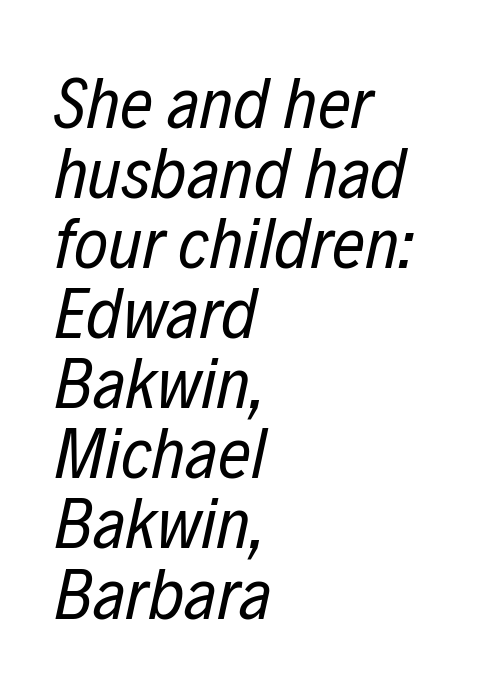
{"italic": "yes", "lean": "right", "slant_degrees": 12, "bold": "no", "weight": "regular", "width": "condensed", "stroke_contrast": "low", "x_height": "medium", "monospaced": "no", "underline": "no", "align": "left", "line_spacing": "tight", "line_spacing_ratio": 0.96, "letter_spacing": "normal", "letter_spacing_em": 0.0, "glyph_px": 73}
